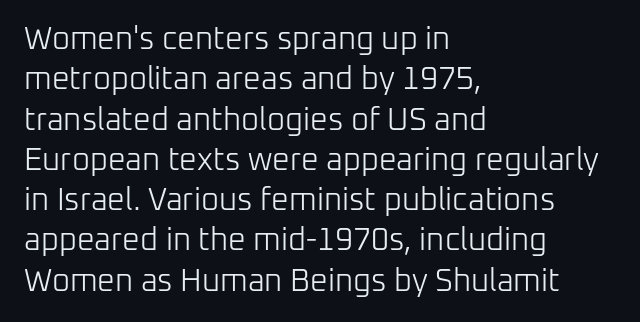
The image shows 31 px light sans-serif type, upright; set left-aligned, normal line spacing (1.3x), normal letter spacing, not underlined; low stroke contrast and a medium x-height.
